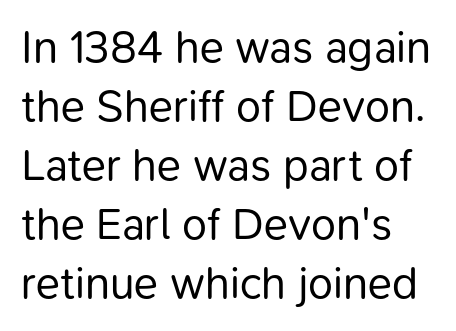
Beneath every word, the page is bare. Standard letterfit; no display-style spreading of the glyphs. Leading matches the norm, producing a regular column. The letters carry no serifs — their stems end cleanly without finishing strokes. The font's upright variant was chosen for this text. These lines stack with their left ends in a neat column.
